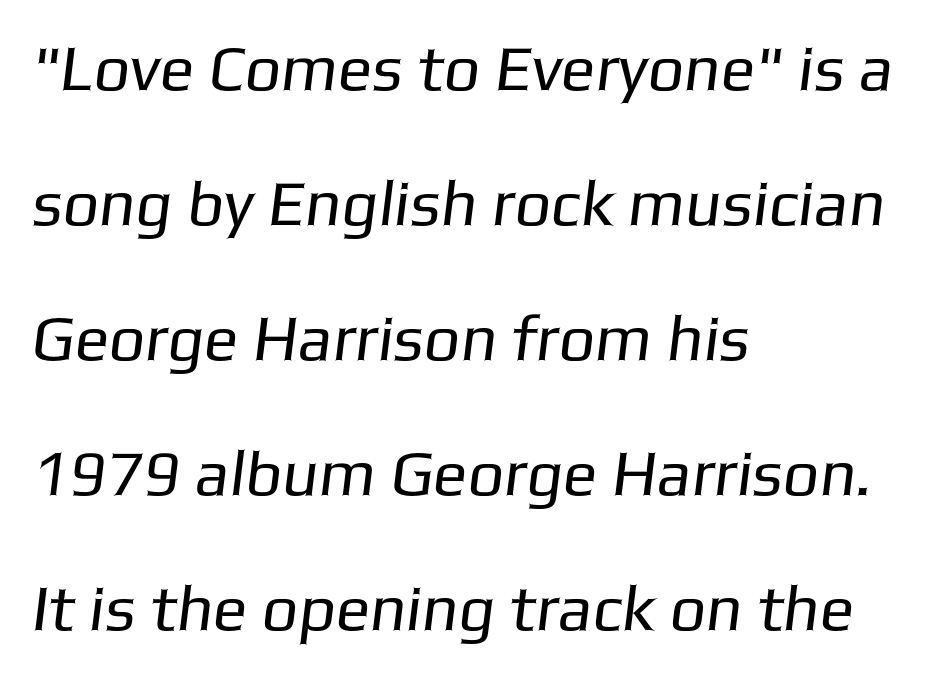
Q: Is the text bold? A: No.
Q: Is the typeface a serif or a sans-serif typeface? A: Sans-serif.
Q: Is the text underlined? A: No.
Q: How is the paragraph aligned? A: Left-aligned.
Q: Is the spacing between letters normal or unusually wide? A: Normal.
Q: Is the spacing between lines tight, normal or loose? A: Loose.
Q: Width (condensed, normal, or wide)? A: Normal.
Q: Stroke contrast? A: Low.
Q: x-height? A: Medium.
Q: Monospaced? A: No.
